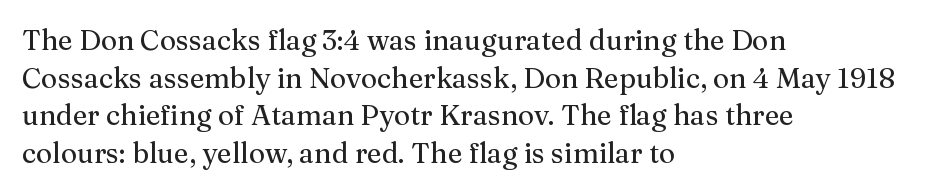
Q: Is the text italic (slanted)? A: No, it is upright.
Q: Is the typeface a serif or a sans-serif typeface? A: Serif.
Q: Is the text underlined? A: No.
Q: How is the paragraph aligned? A: Left-aligned.
Q: Is the spacing between letters normal or unusually wide? A: Normal.
Q: Is the spacing between lines tight, normal or loose? A: Normal.
Q: Width (condensed, normal, or wide)? A: Normal.
Q: Stroke contrast? A: Medium.
Q: x-height? A: Medium.
Q: Monospaced? A: No.
